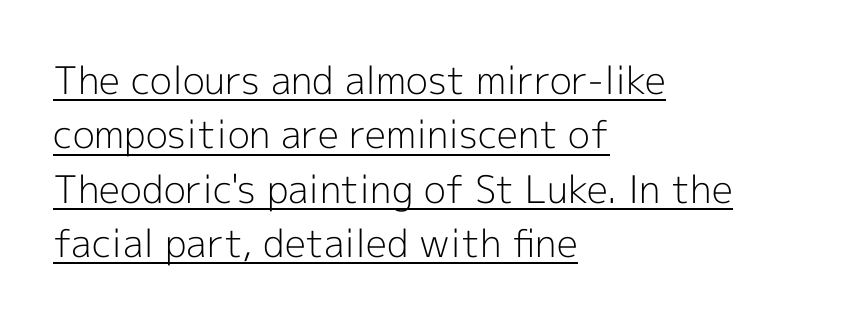
Q: Is the text bold? A: No.
Q: Is the text italic (slanted)? A: No, it is upright.
Q: Is the typeface a serif or a sans-serif typeface? A: Sans-serif.
Q: Is the text underlined? A: Yes.
Q: How is the paragraph aligned? A: Left-aligned.
Q: Is the spacing between letters normal or unusually wide? A: Normal.
Q: Is the spacing between lines tight, normal or loose? A: Normal.
Q: Width (condensed, normal, or wide)? A: Normal.
Q: x-height? A: Medium.
Q: Monospaced? A: No.
